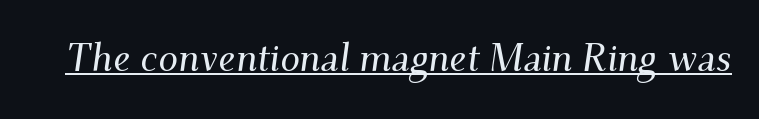
{"serif": "yes", "italic": "yes", "lean": "right", "slant_degrees": 9, "width": "normal", "stroke_contrast": "medium", "x_height": "small", "monospaced": "no", "underline": "yes", "letter_spacing": "normal", "letter_spacing_em": 0.0, "glyph_px": 39}
